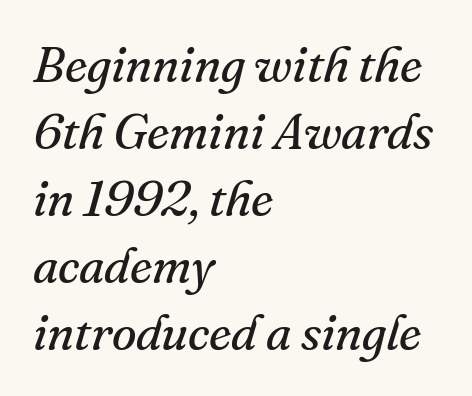
The image shows 50 px regular-weight serif type, italic (leaning right); set left-aligned, normal line spacing (1.34x), normal letter spacing, not underlined; medium stroke contrast and a small x-height.
